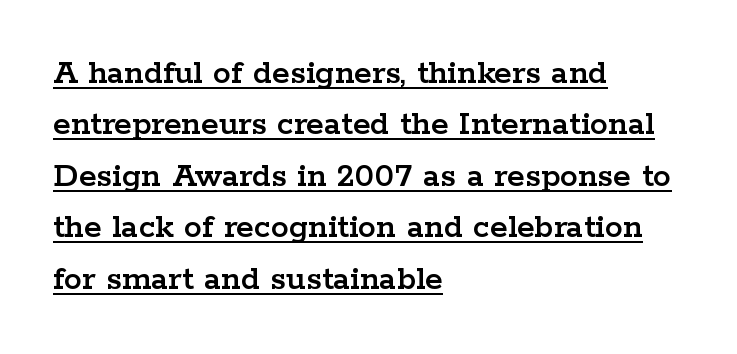
Q: Is the text italic (slanted)? A: No, it is upright.
Q: Is the typeface a serif or a sans-serif typeface? A: Serif.
Q: Is the text underlined? A: Yes.
Q: How is the paragraph aligned? A: Left-aligned.
Q: Is the spacing between letters normal or unusually wide? A: Normal.
Q: Is the spacing between lines tight, normal or loose? A: Normal.
Q: Width (condensed, normal, or wide)? A: Wide.
Q: Stroke contrast? A: Low.
Q: x-height? A: Medium.
Q: Monospaced? A: No.
